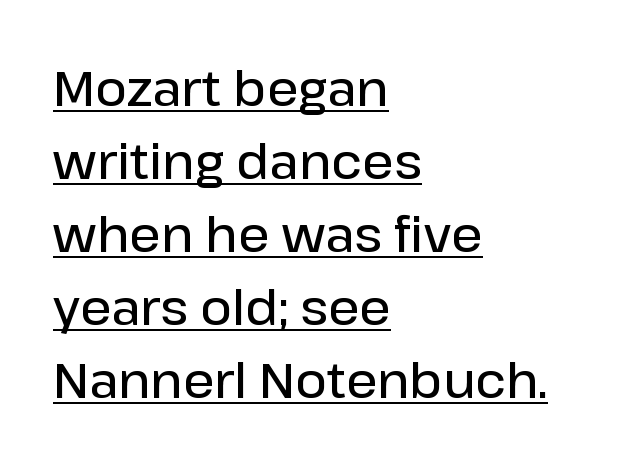
The image shows 49 px semibold sans-serif type, upright; set left-aligned, normal line spacing (1.49x), normal letter spacing, underlined; low stroke contrast and a medium x-height.
